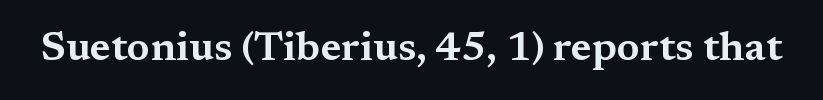
Q: Is the text italic (slanted)? A: No, it is upright.
Q: Is the typeface a serif or a sans-serif typeface? A: Serif.
Q: Is the text underlined? A: No.
Q: Is the spacing between letters normal or unusually wide? A: Normal.
Q: Width (condensed, normal, or wide)? A: Wide.
Q: Stroke contrast? A: Medium.
Q: x-height? A: Medium.
Q: Monospaced? A: No.
